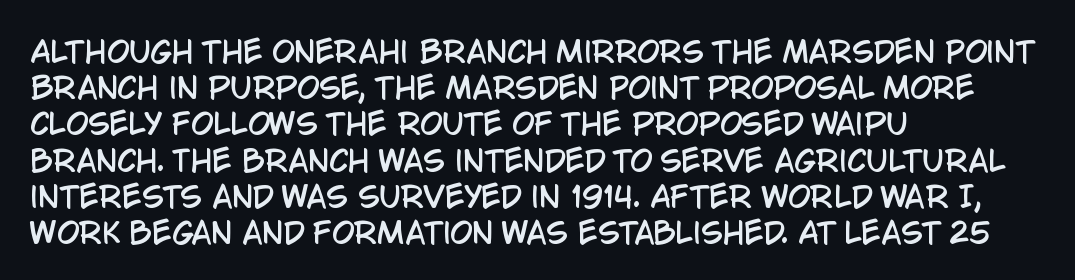
Q: Is the text italic (slanted)? A: No, it is upright.
Q: Is the typeface a serif or a sans-serif typeface? A: Sans-serif.
Q: Is the text underlined? A: No.
Q: How is the paragraph aligned? A: Left-aligned.
Q: Is the spacing between letters normal or unusually wide? A: Normal.
Q: Is the spacing between lines tight, normal or loose? A: Normal.
Q: Width (condensed, normal, or wide)? A: Condensed.
Q: Stroke contrast? A: Low.
Q: x-height? A: Large.
Q: Monospaced? A: No.
